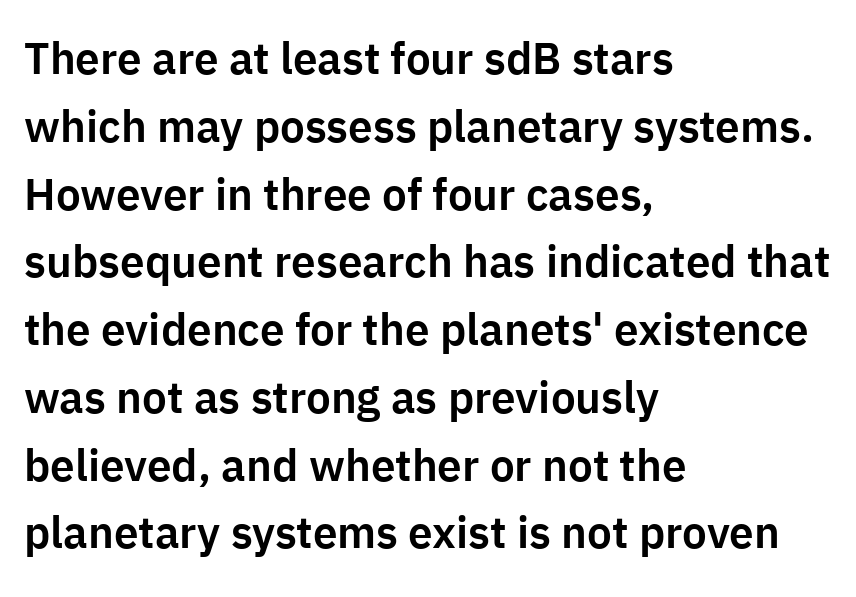
The vertical gap from one line to the next is medium. The face used here is a sans, in the tradition of grotesques and geometrics. Left-aligned paragraph, ragged on the right. Nothing unusual about the tracking: characters are spaced as the font intends. Unlike italic type, these characters show no tilt at all.
